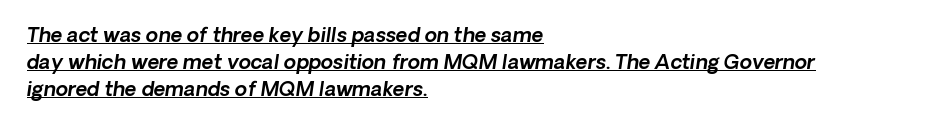
Q: Is the text italic (slanted)? A: Yes, it leans right by about 8 degrees.
Q: Is the text underlined? A: Yes.
Q: How is the paragraph aligned? A: Left-aligned.
Q: Is the spacing between letters normal or unusually wide? A: Normal.
Q: Is the spacing between lines tight, normal or loose? A: Normal.
